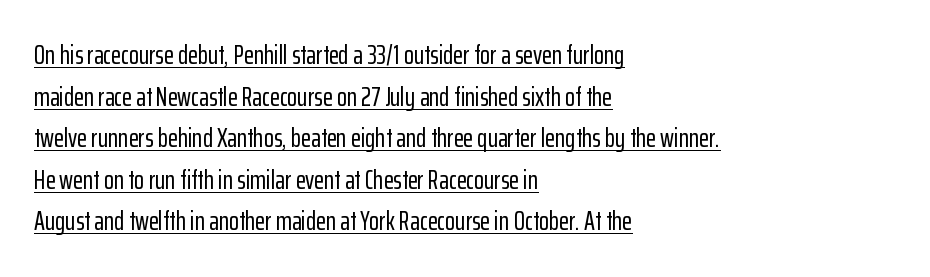
Beneath each row of characters lies a ruled line. The line-height multiplier appears to be the usual default. The font's upright variant was chosen for this text. Between one letter and the next there's only the usual sliver of space. The compositor pushed each line to the left boundary.
